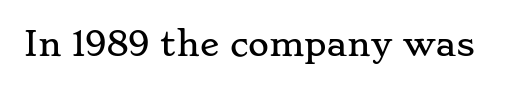
Q: Is the text italic (slanted)? A: No, it is upright.
Q: Is the typeface a serif or a sans-serif typeface? A: Serif.
Q: Is the text underlined? A: No.
Q: Is the spacing between letters normal or unusually wide? A: Normal.
Q: Width (condensed, normal, or wide)? A: Wide.
Q: Stroke contrast? A: Low.
Q: x-height? A: Small.
Q: Monospaced? A: No.
